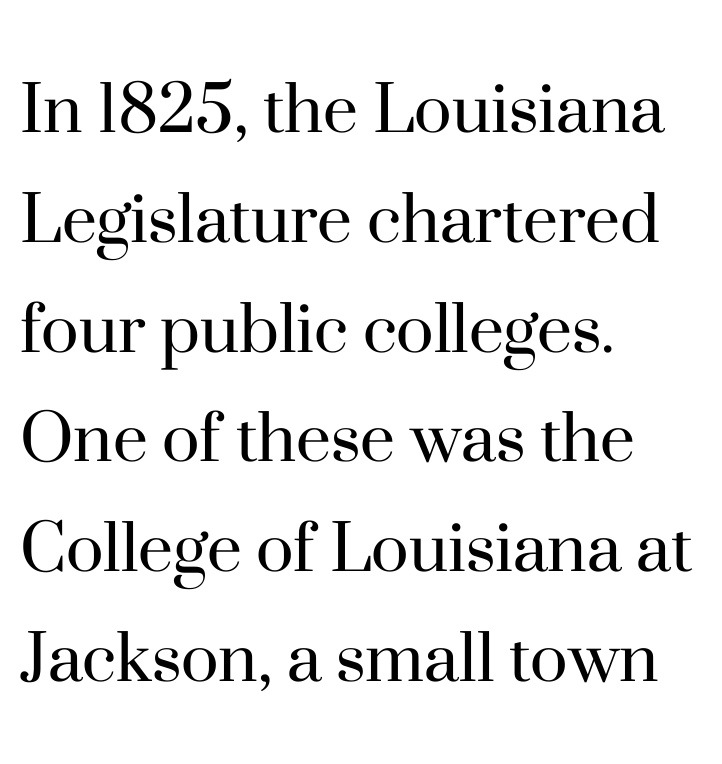
The weight would be labelled regular, book, light, or lighter still. The type family on display is of the serif kind. The strip under each line holds only bare page. Does the lettering tilt? It doesn't — this is upright. Vertically, the passage feels balanced, rows spaced as you'd expect.
